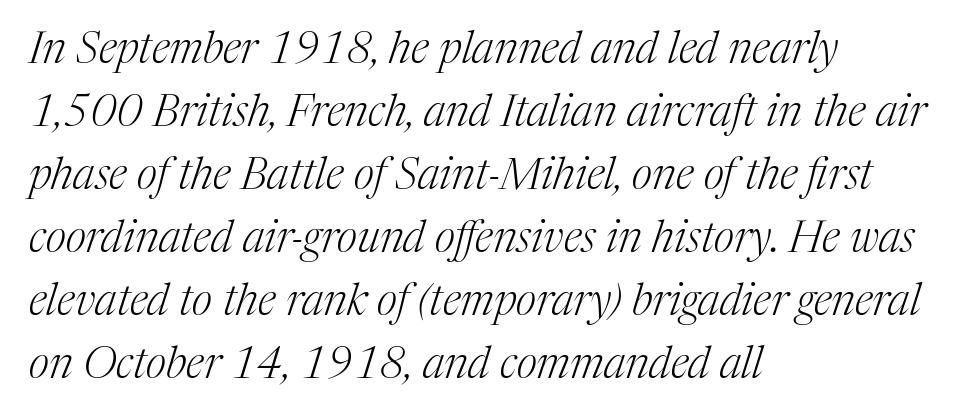
{"serif": "yes", "italic": "yes", "lean": "right", "slant_degrees": 17, "bold": "no", "weight": "light", "width": "normal", "stroke_contrast": "medium", "x_height": "medium", "monospaced": "no", "underline": "no", "align": "left", "line_spacing": "normal", "line_spacing_ratio": 1.43, "letter_spacing": "normal", "letter_spacing_em": 0.0, "glyph_px": 44}
